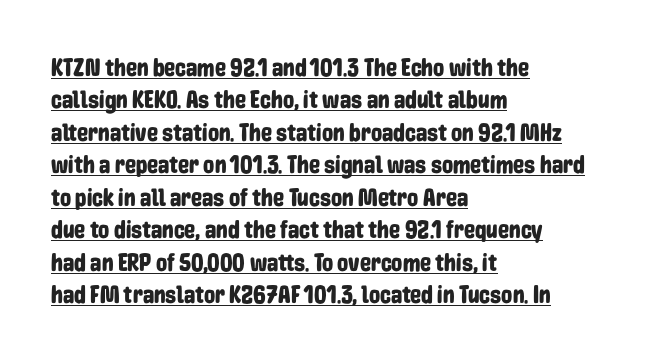
{"italic": "no", "underline": "yes", "align": "left", "line_spacing": "normal", "line_spacing_ratio": 1.3, "letter_spacing": "normal", "letter_spacing_em": 0.0, "glyph_px": 25}
